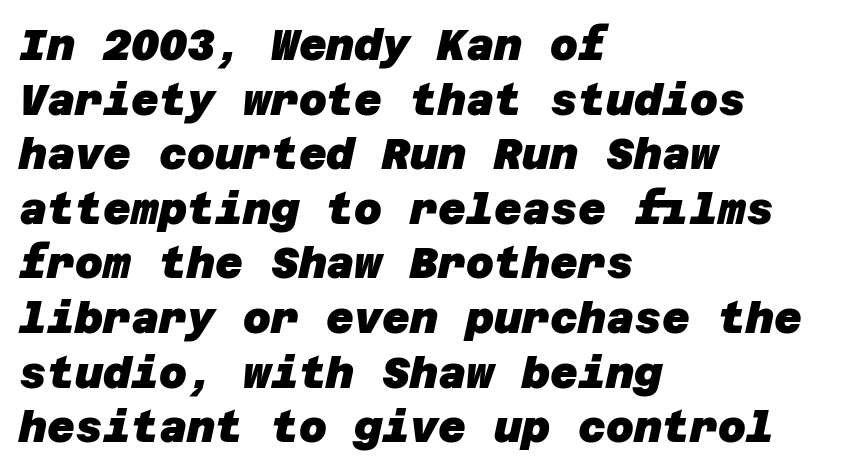
What kind of face is this? One without serifs — a sans. Interline gaps are of average width in this sample. Typographic density is high because the face is bold. The horizontal fit of the characters is conventional and even.
